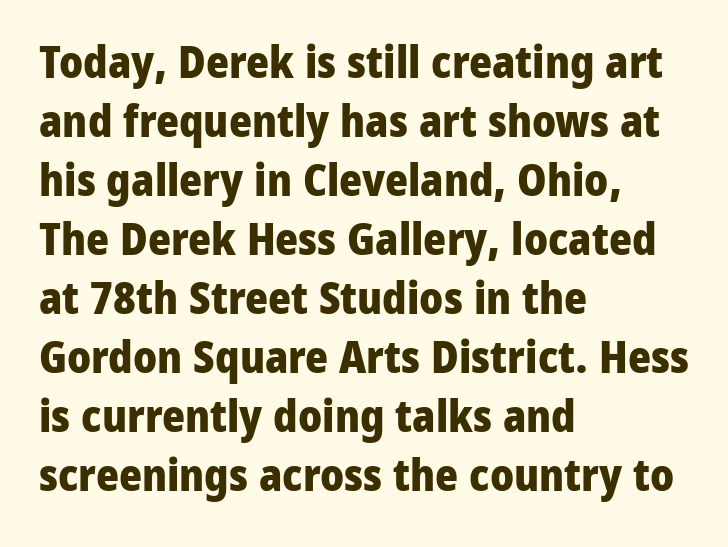
Q: Is the text bold? A: Yes.
Q: Is the text italic (slanted)? A: No, it is upright.
Q: Is the typeface a serif or a sans-serif typeface? A: Sans-serif.
Q: Is the text underlined? A: No.
Q: How is the paragraph aligned? A: Left-aligned.
Q: Is the spacing between letters normal or unusually wide? A: Normal.
Q: Is the spacing between lines tight, normal or loose? A: Normal.
Q: Width (condensed, normal, or wide)? A: Normal.
Q: Stroke contrast? A: Low.
Q: x-height? A: Medium.
Q: Monospaced? A: No.
